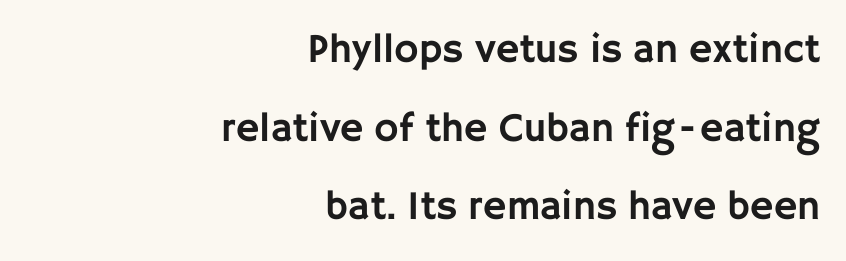
{"serif": "no", "italic": "no", "width": "normal", "stroke_contrast": "low", "x_height": "large", "monospaced": "no", "underline": "no", "align": "right", "line_spacing": "loose", "line_spacing_ratio": 1.92, "letter_spacing": "normal", "letter_spacing_em": 0.0, "glyph_px": 41}
